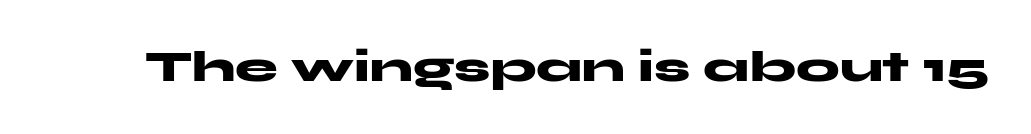
Q: Is the text bold? A: Yes.
Q: Is the text italic (slanted)? A: No, it is upright.
Q: Is the typeface a serif or a sans-serif typeface? A: Sans-serif.
Q: Is the text underlined? A: No.
Q: Is the spacing between letters normal or unusually wide? A: Normal.
Q: Width (condensed, normal, or wide)? A: Wide.
Q: Stroke contrast? A: Medium.
Q: x-height? A: Medium.
Q: Monospaced? A: No.
